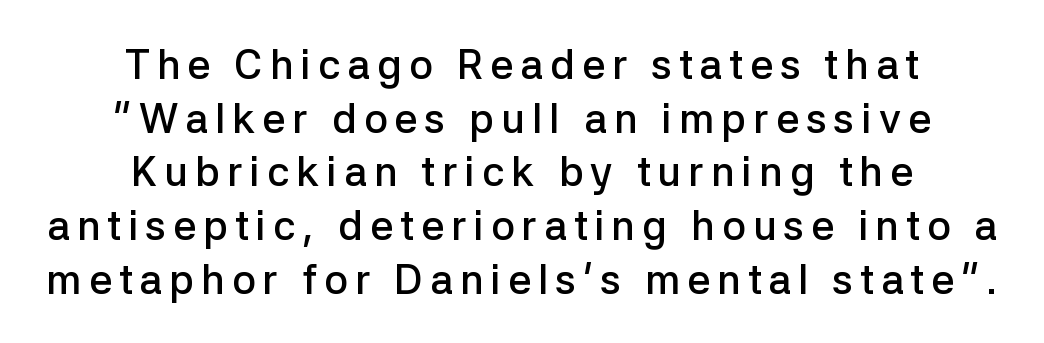
Does the copy run flush right? No — it is centered line by line. The space between consecutive lines is moderate. Character widths vary here, with narrow letters taking less room than wide ones. Typographically, this falls in the sans-serif category. Beneath every word, the page is bare. Designer's note — italics off, roman on.
